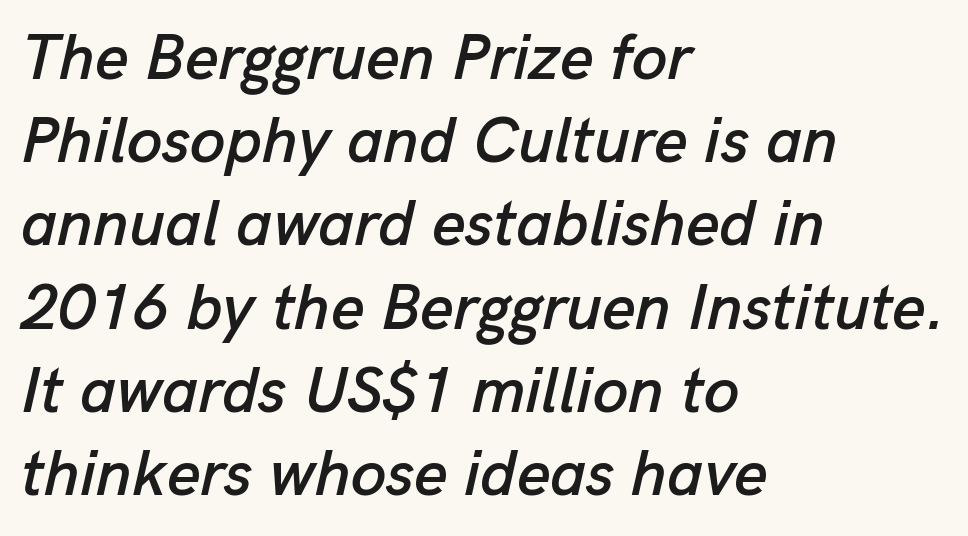
The glyphs are unaccompanied by any horizontal stroke below them. Standard letterfit; no display-style spreading of the glyphs. A typesetter would call this leading conventional body-copy spacing. The rendering uses natural spacing where letterforms have individual widths. Notice how the stems are inclined rather than vertical — that's the hallmark of italics.
